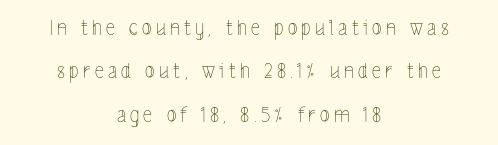
Tall strokes in this sample are plumb rather than angled. Weight: in the light-to-regular range. If you folded the block vertically in half, each line would mirror itself in length. A bare baseline throughout the passage.
